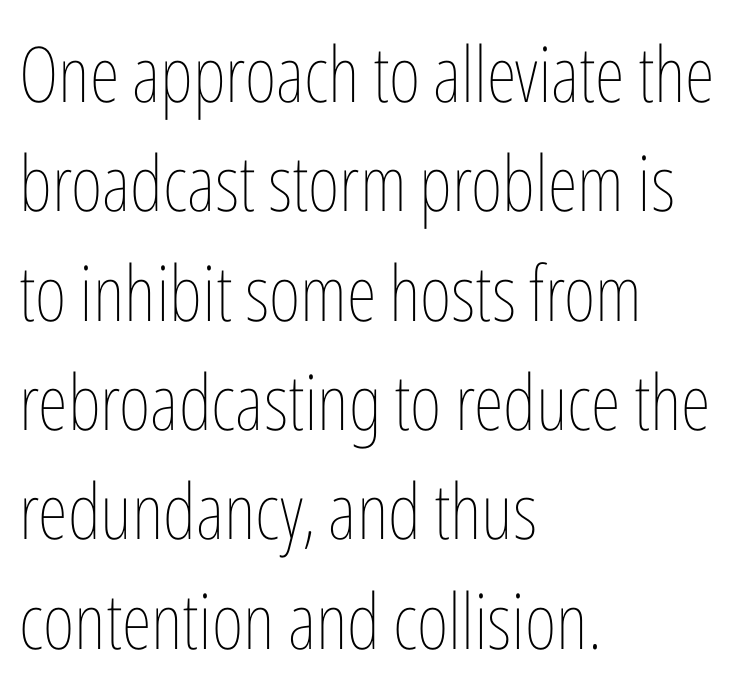
Q: Is the text bold? A: No.
Q: Is the text italic (slanted)? A: No, it is upright.
Q: Is the text underlined? A: No.
Q: How is the paragraph aligned? A: Left-aligned.
Q: Is the spacing between letters normal or unusually wide? A: Normal.
Q: Is the spacing between lines tight, normal or loose? A: Normal.
Q: Width (condensed, normal, or wide)? A: Condensed.
Q: Stroke contrast? A: Low.
Q: x-height? A: Medium.
Q: Monospaced? A: No.
